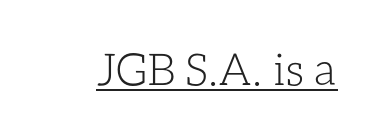
No italicization has been applied; the sample stays upright. Letter spacing: default. This sample has the flowing, uneven cadence of proportional lettering. Heft: none added — not bold. A typographer would call this underscored text.
